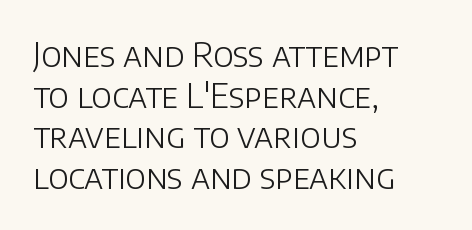
The passage shown is typed in a proportional face where columns would drift. The glyphs in this specimen are sans serif. The paragraph shown leans on its left margin. Weight class: somewhere from thin through regular. No italicization has been applied; the sample stays upright. Quick note: underline off.
